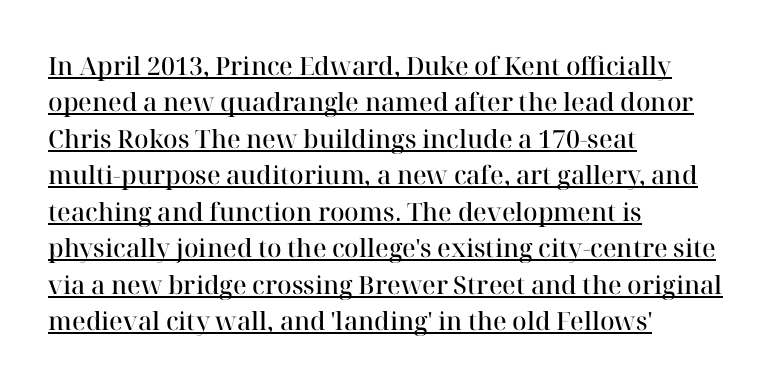
Every row of glyphs begins at an identical x-position on the left. A roman cut, with each character standing at attention. Stems and bowls a touch heavier than normal — semibold. Somebody hit Ctrl+U on this one — the words are underlined.
